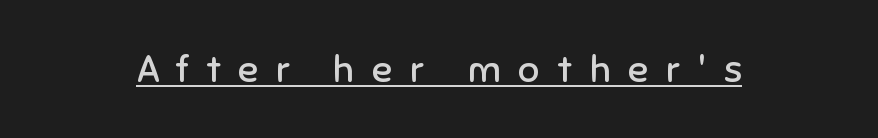
The image shows 38 px regular-weight sans-serif type, upright; set unusually wide letter spacing (+0.46 em), underlined; low stroke contrast and a medium x-height.
